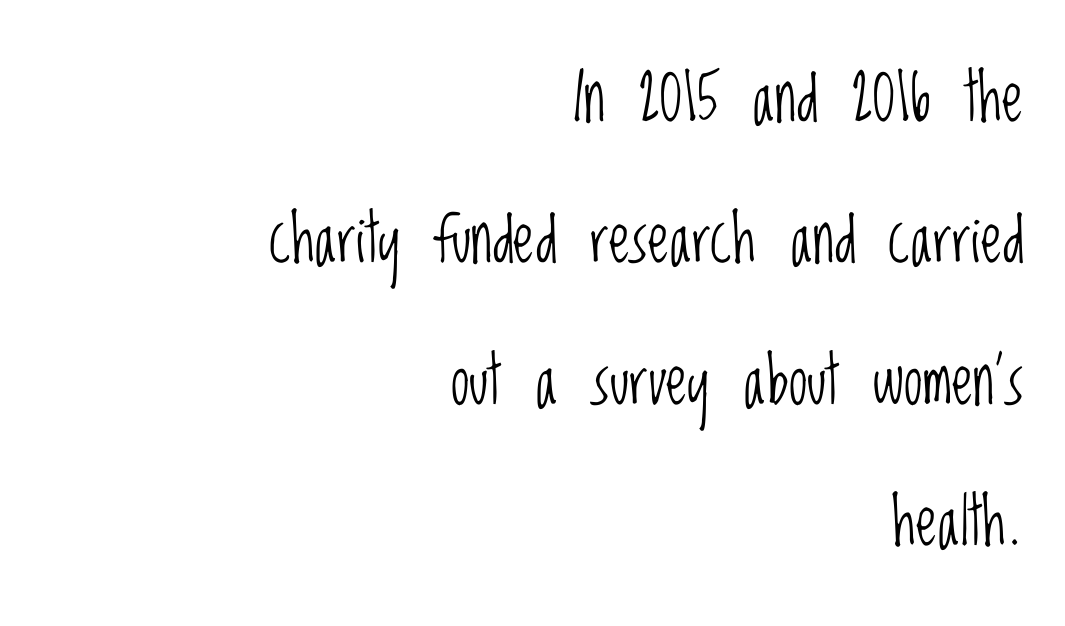
Q: Is the text bold? A: No.
Q: Is the text italic (slanted)? A: No, it is upright.
Q: Is the typeface a serif or a sans-serif typeface? A: Sans-serif.
Q: Is the text underlined? A: No.
Q: How is the paragraph aligned? A: Right-aligned.
Q: Is the spacing between letters normal or unusually wide? A: Normal.
Q: Is the spacing between lines tight, normal or loose? A: Loose.
Q: Width (condensed, normal, or wide)? A: Condensed.
Q: Stroke contrast? A: Low.
Q: x-height? A: Large.
Q: Monospaced? A: No.
